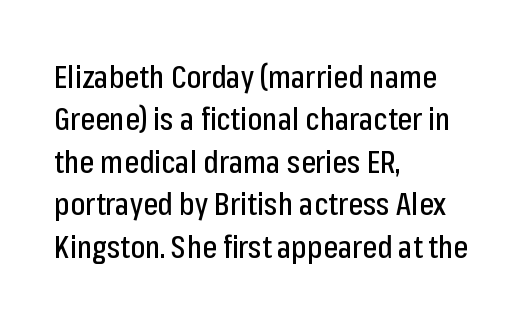
{"serif": "no", "italic": "no", "width": "condensed", "stroke_contrast": "low", "x_height": "medium", "monospaced": "no", "underline": "no", "align": "left", "line_spacing": "normal", "line_spacing_ratio": 1.37, "letter_spacing": "normal", "letter_spacing_em": 0.0, "glyph_px": 31}
